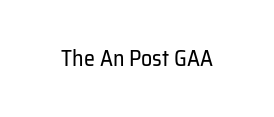
The space directly below the letters is spotless. Quick note: not italic, upright. The line texture is even and compact thanks to regular tracking. These glyphs show unthickened strokes, regular width or finer.
